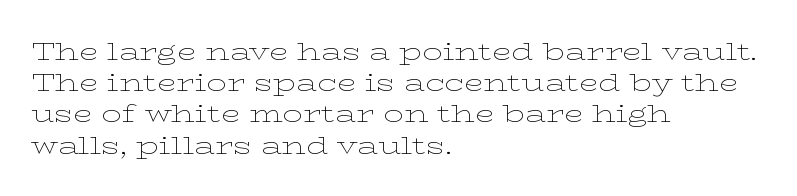
The image shows 25 px text type, upright; set left-aligned, normal line spacing (1.25x), normal letter spacing, not underlined.
